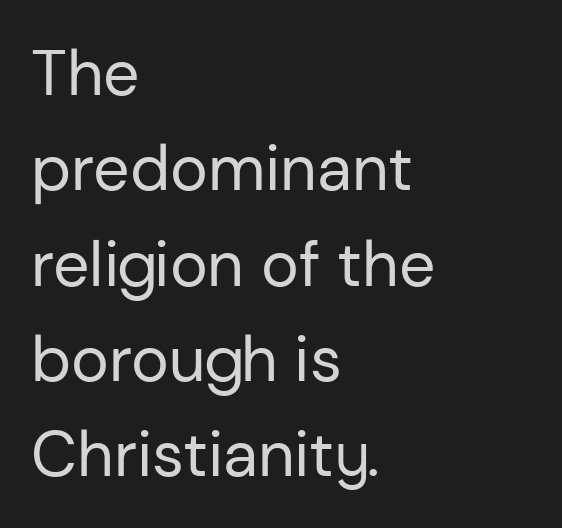
A typesetter would call this zero additional tracking. The passage shown stacks its lines at a standard gap. Letterform terminals end flat and unadorned throughout the passage. Anything drawn beneath the words? Only blank space. Line beginnings align vertically; line endings do not. Style check: upright.
